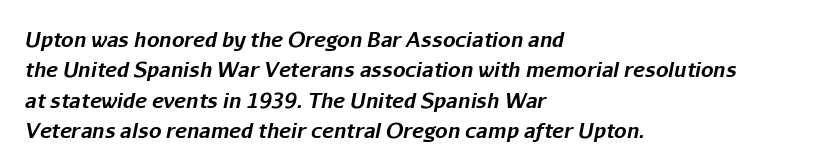
The image shows 20 px bold type, italic (leaning right); set left-aligned, normal line spacing (1.52x), normal letter spacing, not underlined.
